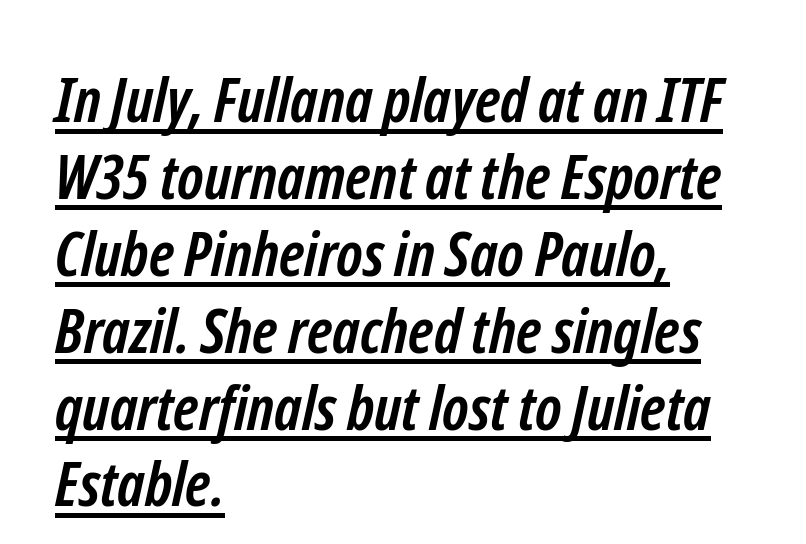
{"serif": "no", "bold": "yes", "weight": "semibold", "width": "condensed", "stroke_contrast": "low", "x_height": "medium", "monospaced": "no", "underline": "yes", "align": "left", "line_spacing_ratio": 1.24, "letter_spacing": "normal", "letter_spacing_em": 0.0, "glyph_px": 62}
